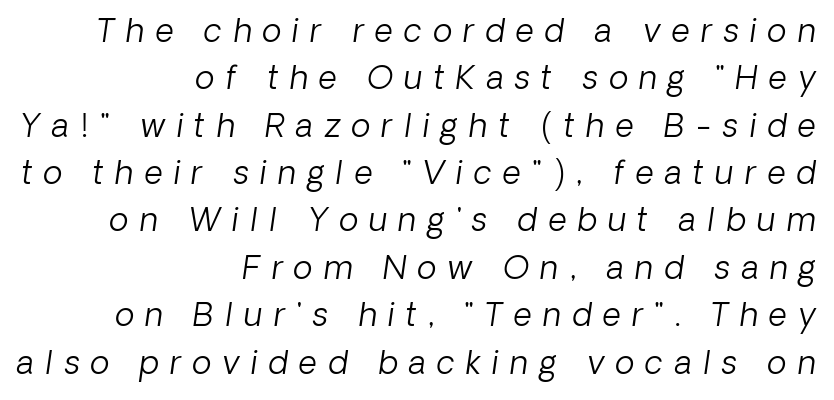
The image shows 32 px light type, italic (leaning right); set right-aligned, normal line spacing (1.48x), unusually wide letter spacing (+0.35 em), not underlined; low stroke contrast and a medium x-height.
